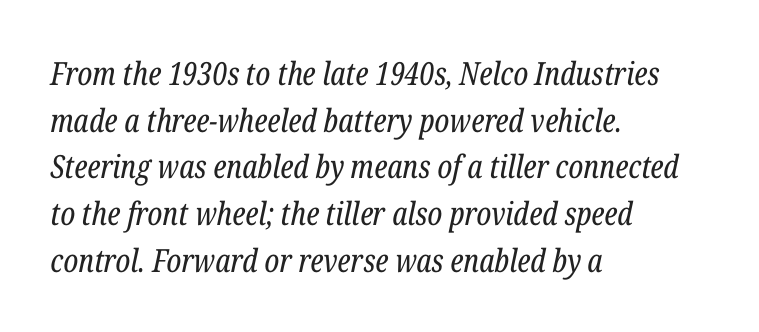
{"serif": "yes", "italic": "yes", "lean": "right", "slant_degrees": 12, "bold": "no", "weight": "regular", "width": "condensed", "stroke_contrast": "low", "x_height": "medium", "monospaced": "no", "underline": "no", "align": "left", "line_spacing": "normal", "line_spacing_ratio": 1.46, "letter_spacing": "normal", "letter_spacing_em": 0.0, "glyph_px": 32}
